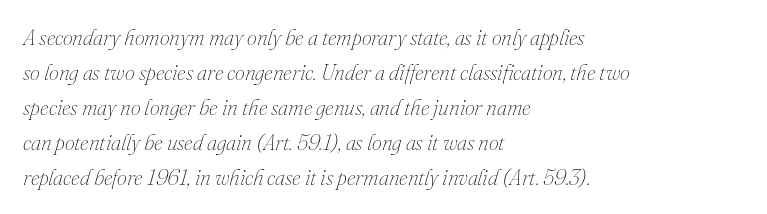
{"italic": "yes", "lean": "right", "slant_degrees": 16, "bold": "no", "underline": "no", "align": "left", "line_spacing": "normal", "line_spacing_ratio": 1.59, "letter_spacing": "normal", "letter_spacing_em": 0.0, "glyph_px": 22}
